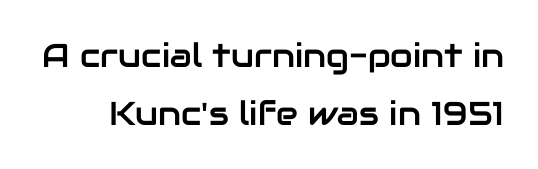
Classification — sans serif. The letters advance in unequal steps, a hallmark of proportional type. Do the letters lean? They stand straight. A bare baseline throughout the passage.
